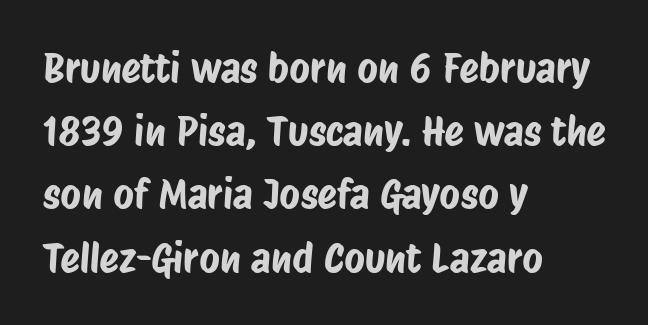
Q: Is the typeface a serif or a sans-serif typeface? A: Sans-serif.
Q: Is the text underlined? A: No.
Q: How is the paragraph aligned? A: Left-aligned.
Q: Is the spacing between letters normal or unusually wide? A: Normal.
Q: Is the spacing between lines tight, normal or loose? A: Normal.
Q: Width (condensed, normal, or wide)? A: Condensed.
Q: Stroke contrast? A: Low.
Q: x-height? A: Large.
Q: Monospaced? A: No.
